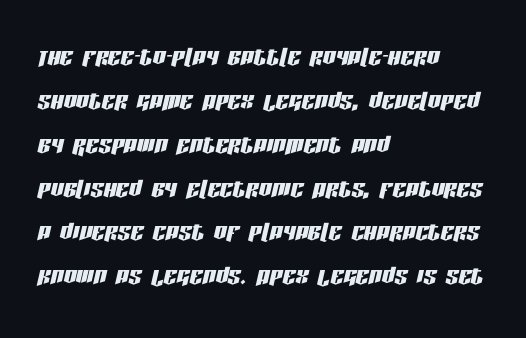
The image shows 32 px condensed type, italic (leaning right); set left-aligned, normal line spacing (1.37x), normal letter spacing, not underlined; low stroke contrast and a large x-height.
